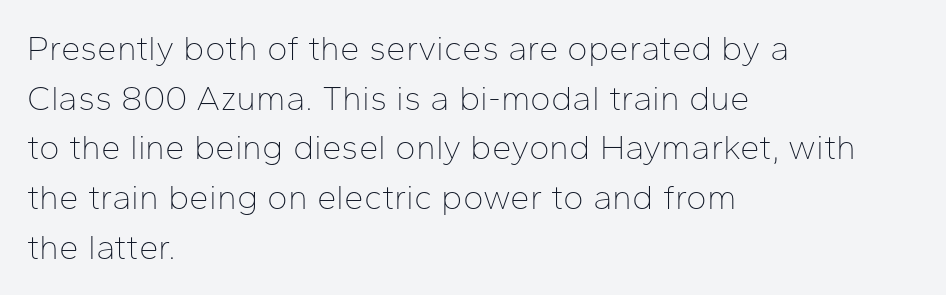
The image shows 35 px thin sans-serif type, upright; set left-aligned, normal line spacing (1.42x), normal letter spacing, not underlined; low stroke contrast and a medium x-height.
